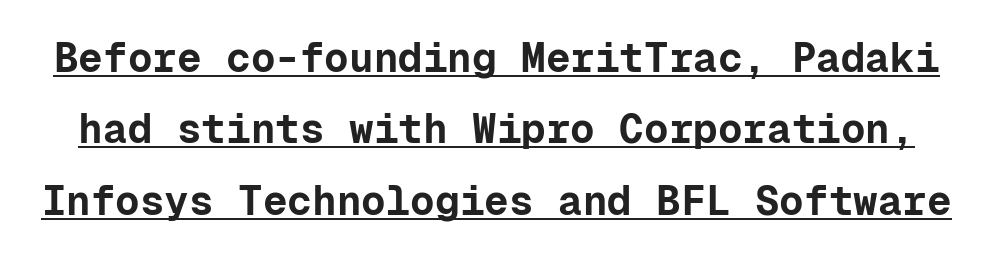
The lettering holds an erect, upright posture throughout. A typesetter would label this face a sans. These lines carry a lot of weight — the face is fully bold. These lines are rendered in a fixed-pitch font. These characters rest on top of a visible drawn line. The tracking reads as untouched default to a designer's eye.
